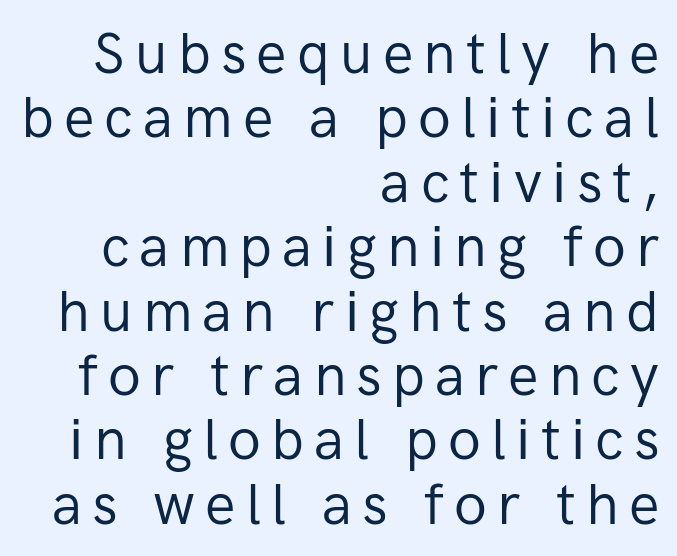
Q: Is the text bold? A: No.
Q: Is the text italic (slanted)? A: No, it is upright.
Q: Is the typeface a serif or a sans-serif typeface? A: Sans-serif.
Q: Is the text underlined? A: No.
Q: How is the paragraph aligned? A: Right-aligned.
Q: Is the spacing between lines tight, normal or loose? A: Tight.
Q: Width (condensed, normal, or wide)? A: Normal.
Q: Stroke contrast? A: Low.
Q: x-height? A: Medium.
Q: Monospaced? A: No.
